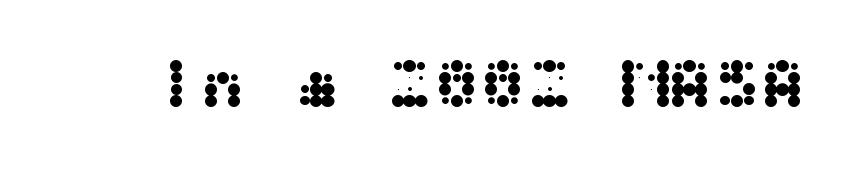
The image shows 70 px wide sans-serif type, upright; set normal letter spacing, not underlined; medium stroke contrast and a medium x-height.
